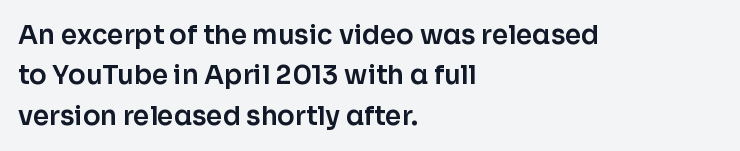
The image shows 26 px text type, upright; set left-aligned, normal line spacing (1.55x), normal letter spacing, not underlined.
